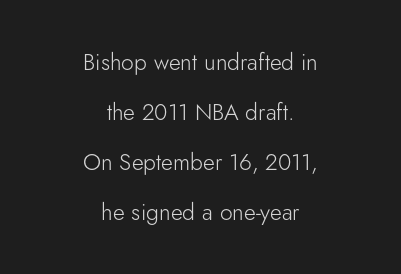
The image shows 23 px text type, upright; set centered, loose line spacing (2.17x), normal letter spacing, not underlined.
